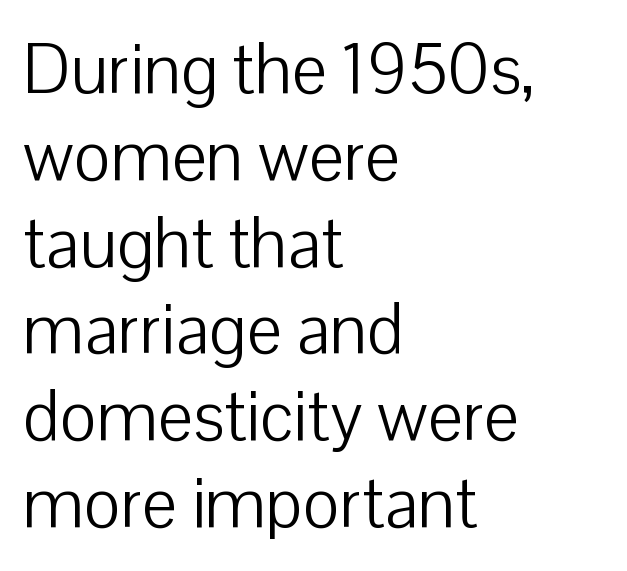
Is this a sans? Yes — the strokes have no serifs. Note the varied advance widths — an 'i' is clearly narrower than an 'm'. Type without underlining. Ascenders rise straight up at ninety degrees.
